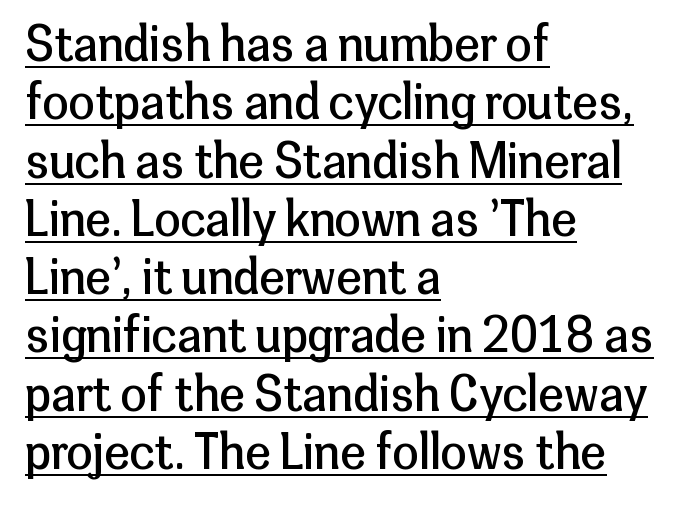
Q: Is the text bold? A: No.
Q: Is the text italic (slanted)? A: No, it is upright.
Q: Is the typeface a serif or a sans-serif typeface? A: Sans-serif.
Q: Is the text underlined? A: Yes.
Q: How is the paragraph aligned? A: Left-aligned.
Q: Is the spacing between letters normal or unusually wide? A: Normal.
Q: Width (condensed, normal, or wide)? A: Normal.
Q: Stroke contrast? A: Low.
Q: x-height? A: Medium.
Q: Monospaced? A: No.
